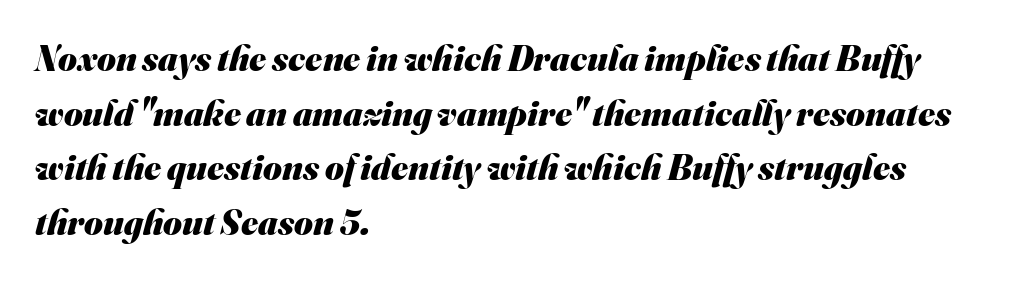
Q: Is the text bold? A: Yes.
Q: Is the typeface a serif or a sans-serif typeface? A: Sans-serif.
Q: Is the text underlined? A: No.
Q: How is the paragraph aligned? A: Left-aligned.
Q: Is the spacing between letters normal or unusually wide? A: Normal.
Q: Is the spacing between lines tight, normal or loose? A: Normal.
Q: Width (condensed, normal, or wide)? A: Normal.
Q: Stroke contrast? A: Medium.
Q: x-height? A: Small.
Q: Monospaced? A: No.
